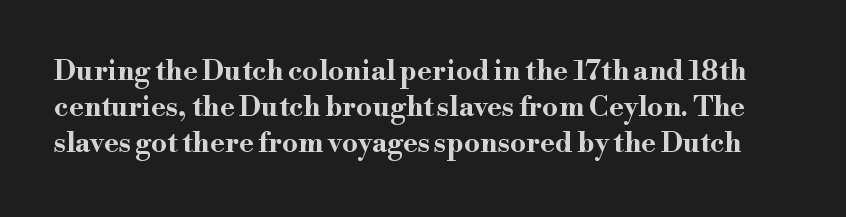
{"serif": "yes", "italic": "no", "bold": "yes", "weight": "bold", "width": "wide", "stroke_contrast": "high", "x_height": "small", "monospaced": "no", "underline": "no", "line_spacing": "normal", "line_spacing_ratio": 1.29, "letter_spacing": "normal", "letter_spacing_em": 0.0, "glyph_px": 28}
